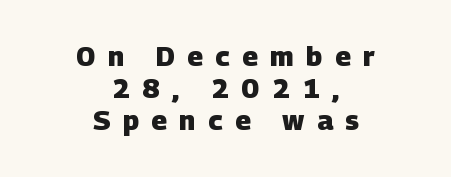
{"bold": "yes", "underline": "no", "align": "center", "line_spacing_ratio": 1.19, "letter_spacing": "wide", "letter_spacing_em": 0.46, "glyph_px": 27}
